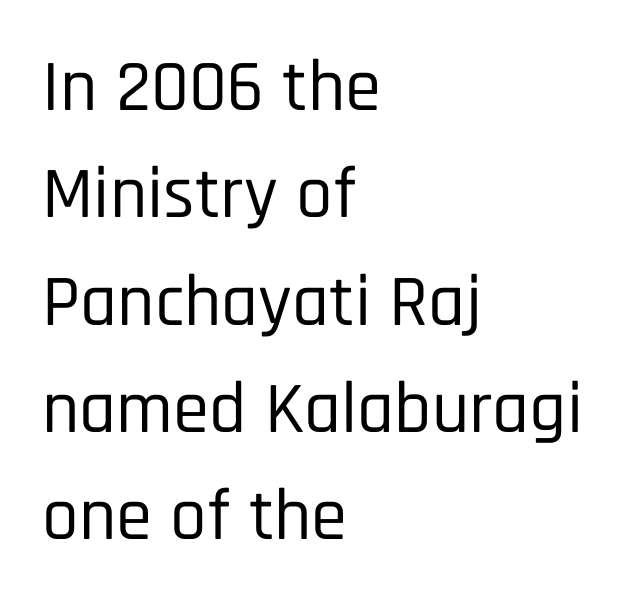
{"serif": "no", "italic": "no", "width": "condensed", "stroke_contrast": "low", "x_height": "large", "monospaced": "no", "underline": "no", "align": "left", "line_spacing": "normal", "line_spacing_ratio": 1.47, "letter_spacing": "normal", "letter_spacing_em": 0.0, "glyph_px": 73}
